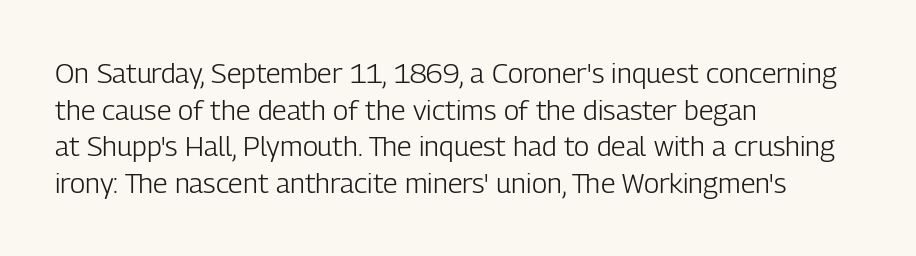
The letters advance in unequal steps, a hallmark of proportional type. Stems here are at most as thick as an everyday book face. The rendering anchors every line to the left-hand side. This is roman type, the default non-slanted kind.
